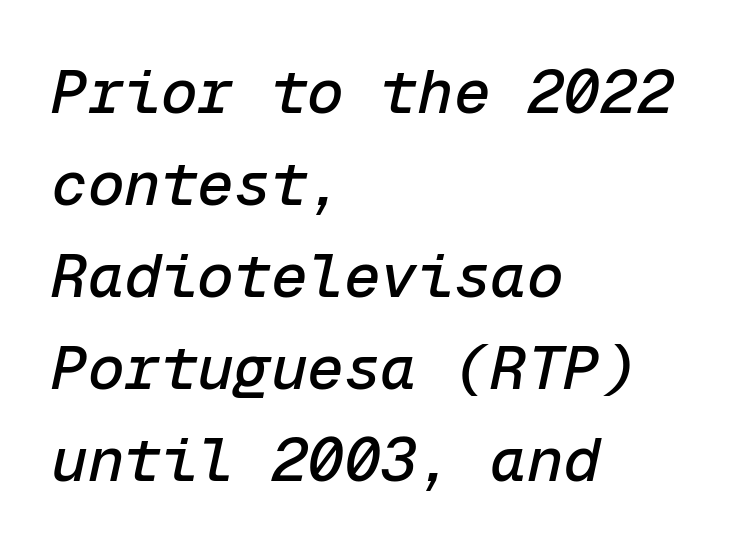
{"italic": "yes", "lean": "right", "slant_degrees": 12, "width": "normal", "stroke_contrast": "low", "x_height": "medium", "monospaced": "yes", "underline": "no", "align": "left", "line_spacing": "normal", "line_spacing_ratio": 1.51, "letter_spacing": "normal", "letter_spacing_em": 0.0, "glyph_px": 61}
